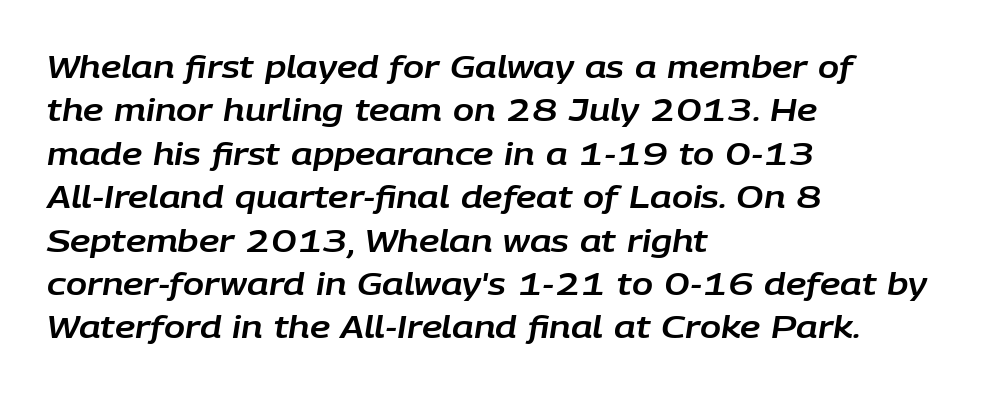
Check the space under the baseline: it is left empty. Vertical spacing — default. The glyphs look as if they've been sheared to an angle. This sample has the flowing, uneven cadence of proportional lettering. If you drew a ruler down the left edge, every line would touch it. The line texture is even and compact thanks to regular tracking.
